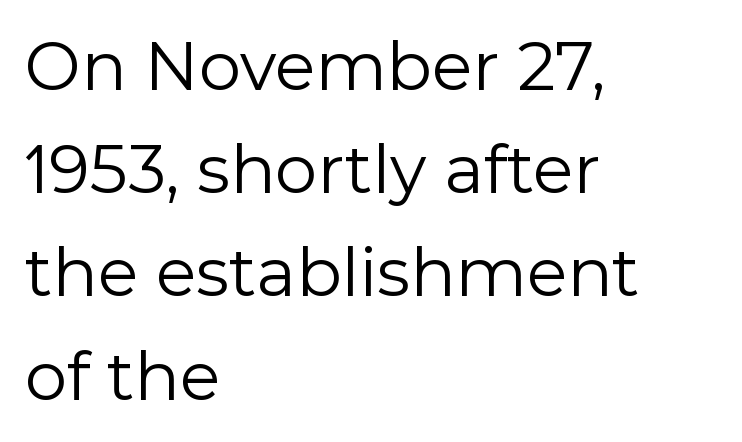
The image shows 67 px regular-weight sans-serif type, upright; set left-aligned, normal line spacing (1.54x), normal letter spacing, not underlined; a medium x-height.
